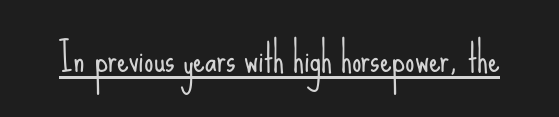
Q: Is the text bold? A: No.
Q: Is the text italic (slanted)? A: No, it is upright.
Q: Is the typeface a serif or a sans-serif typeface? A: Sans-serif.
Q: Is the text underlined? A: Yes.
Q: Is the spacing between letters normal or unusually wide? A: Normal.
Q: Width (condensed, normal, or wide)? A: Condensed.
Q: Stroke contrast? A: Low.
Q: x-height? A: Small.
Q: Monospaced? A: No.
